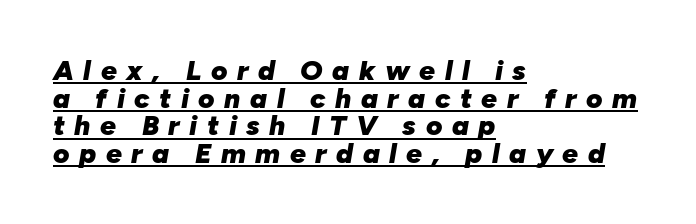
Q: Is the text bold? A: Yes.
Q: Is the text italic (slanted)? A: Yes, it leans right by about 10 degrees.
Q: Is the text underlined? A: Yes.
Q: How is the paragraph aligned? A: Left-aligned.
Q: Is the spacing between letters normal or unusually wide? A: Unusually wide.
Q: Is the spacing between lines tight, normal or loose? A: Tight.
Q: Width (condensed, normal, or wide)? A: Normal.
Q: Stroke contrast? A: Low.
Q: x-height? A: Medium.
Q: Monospaced? A: No.
